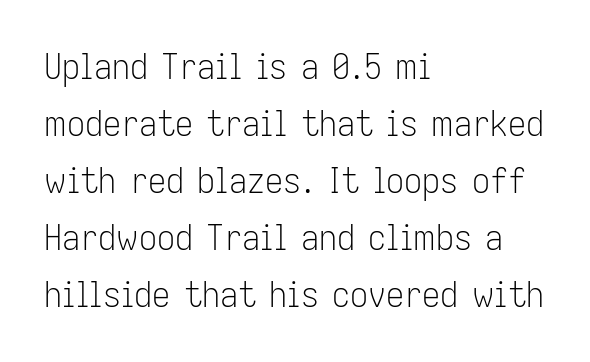
{"serif": "no", "italic": "no", "bold": "no", "weight": "light", "width": "condensed", "stroke_contrast": "low", "x_height": "medium", "monospaced": "no", "underline": "no", "align": "left", "line_spacing": "normal", "line_spacing_ratio": 1.58, "letter_spacing": "normal", "letter_spacing_em": 0.0, "glyph_px": 36}
